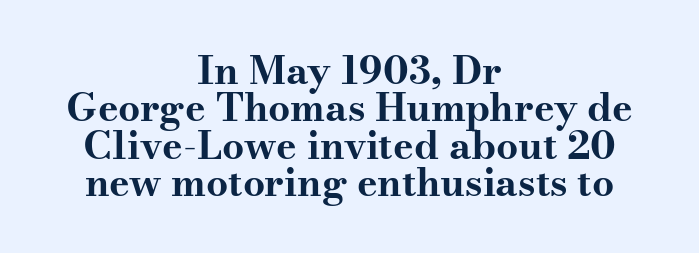
The designer dialed line spacing down below the default. A full-strength bold gives these letters their thick strokes. The rendering uses natural spacing where letterforms have individual widths. Designer's note — italics off, roman on.
